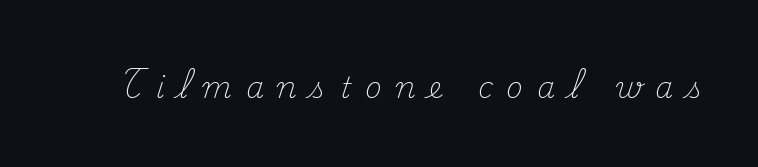
The image shows 29 px light serif type; set unusually wide letter spacing (+0.47 em), not underlined; medium stroke contrast and a small x-height.
